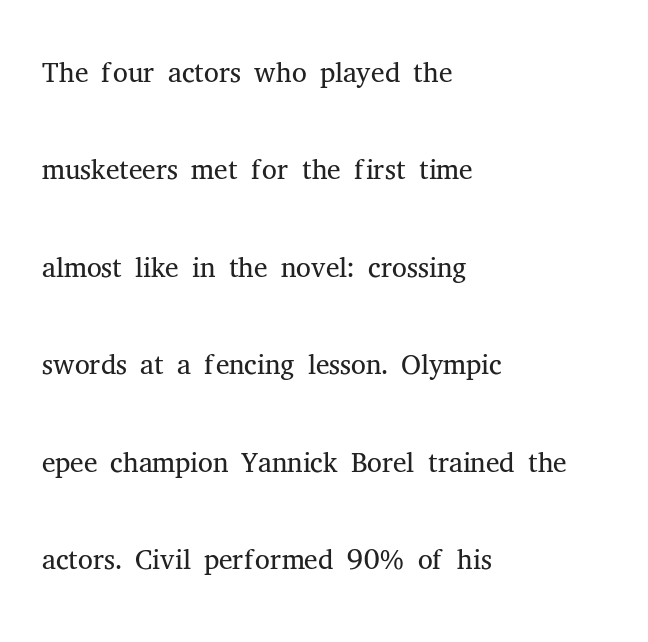
Q: Is the text bold? A: No.
Q: Is the text italic (slanted)? A: No, it is upright.
Q: Is the typeface a serif or a sans-serif typeface? A: Serif.
Q: Is the text underlined? A: No.
Q: How is the paragraph aligned? A: Left-aligned.
Q: Is the spacing between letters normal or unusually wide? A: Normal.
Q: Is the spacing between lines tight, normal or loose? A: Loose.
Q: Width (condensed, normal, or wide)? A: Normal.
Q: Stroke contrast? A: Medium.
Q: x-height? A: Medium.
Q: Monospaced? A: No.
